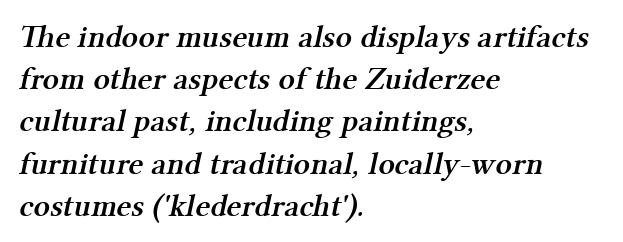
As a designer I'd log this as weight 600, semibold. Every row of glyphs begins at an identical x-position on the left. Typographically, this falls in the serif category. How would I describe the line gaps? Plain and ordinary.
